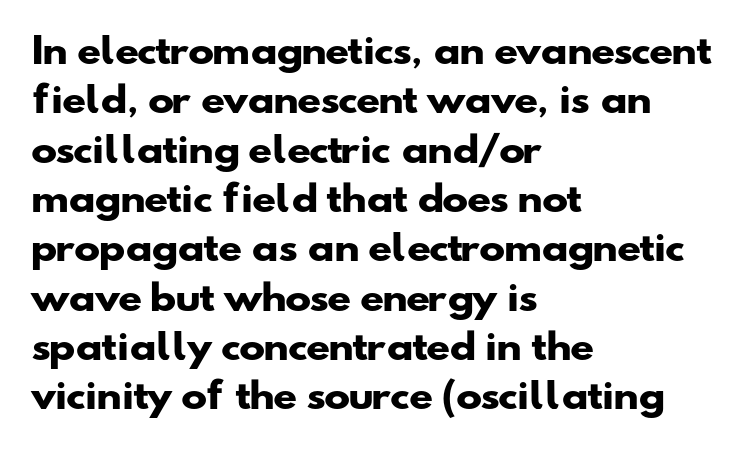
The image shows 35 px heavy, wide sans-serif type; set left-aligned, normal line spacing (1.41x), normal letter spacing, not underlined; low stroke contrast and a small x-height.
